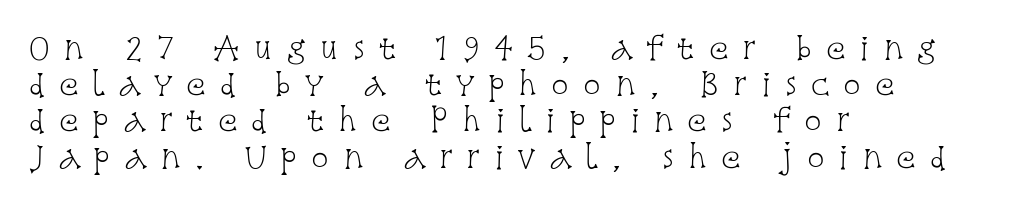
This sample has the flowing, uneven cadence of proportional lettering. Examine the stroke ends and you'll spot serifs. This is not heavy type; no bold has been used. The paragraph has a hard left edge and a soft right edge.
